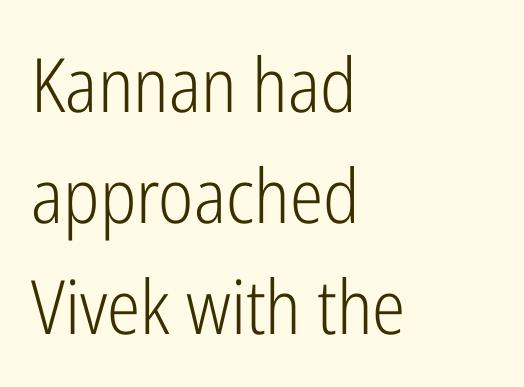
{"serif": "no", "italic": "no", "bold": "no", "weight": "light", "width": "condensed", "stroke_contrast": "low", "x_height": "medium", "monospaced": "no", "underline": "no", "align": "left", "line_spacing": "normal", "line_spacing_ratio": 1.48, "letter_spacing": "normal", "letter_spacing_em": 0.0, "glyph_px": 75}
